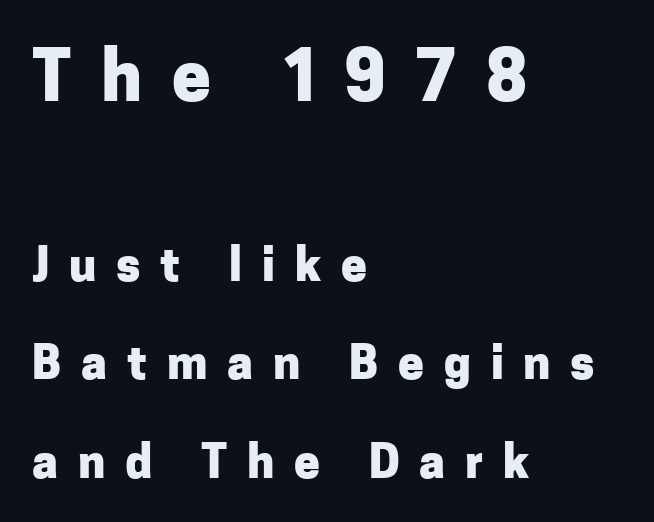
Is the type bold? Yes — the strokes are clearly thick and heavy. Here the designer chose a conventional face with non-uniform glyph widths. Which of the two is more prominent by size? The first, at the top. The foot of each line stays bare and open. Students, observe: this is what heavily led, spacious text looks like. Each word looks stretched out because of the extra space between its letters.
